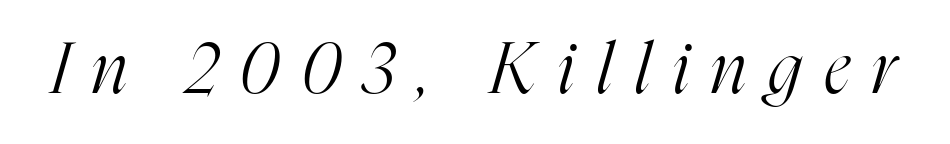
The letterforms sit at book weight or below. In terms of letterspacing, this is a distinctly airy, spread setting. Varying glyph widths throughout — classic text-font behaviour. The designer went with a serif here, giving each stem small feet.
